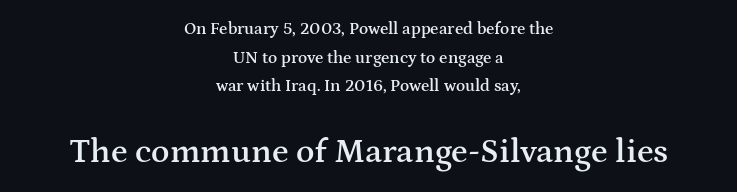
The image shows 34 px semibold, wide serif type, upright; set centered, normal line spacing (1.69x), normal letter spacing, not underlined; the second (bottom) block is 2.0x larger; medium stroke contrast and a medium x-height.
